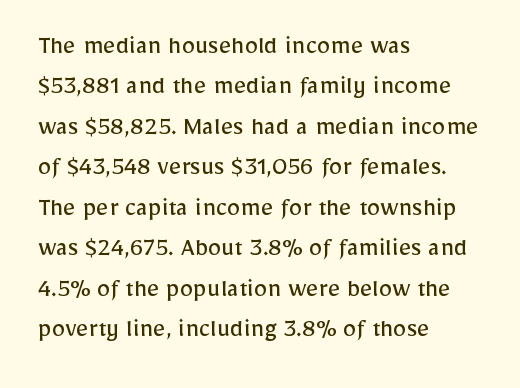
Q: Is the text bold? A: No.
Q: Is the text italic (slanted)? A: No, it is upright.
Q: Is the text underlined? A: No.
Q: How is the paragraph aligned? A: Left-aligned.
Q: Is the spacing between letters normal or unusually wide? A: Normal.
Q: Is the spacing between lines tight, normal or loose? A: Normal.
